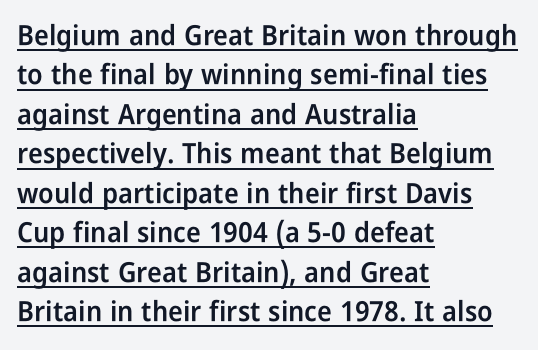
Q: Is the text bold? A: Semi-bold.
Q: Is the text italic (slanted)? A: No, it is upright.
Q: Is the typeface a serif or a sans-serif typeface? A: Sans-serif.
Q: Is the text underlined? A: Yes.
Q: How is the paragraph aligned? A: Left-aligned.
Q: Is the spacing between letters normal or unusually wide? A: Normal.
Q: Is the spacing between lines tight, normal or loose? A: Normal.
Q: Width (condensed, normal, or wide)? A: Condensed.
Q: Stroke contrast? A: Low.
Q: x-height? A: Medium.
Q: Monospaced? A: No.
